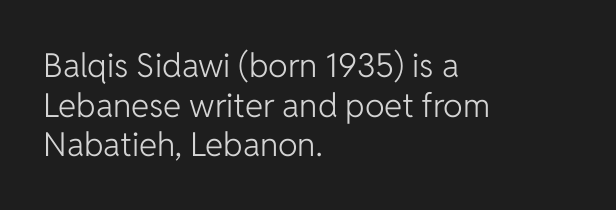
Q: Is the text bold? A: No.
Q: Is the text italic (slanted)? A: No, it is upright.
Q: Is the typeface a serif or a sans-serif typeface? A: Sans-serif.
Q: Is the text underlined? A: No.
Q: How is the paragraph aligned? A: Left-aligned.
Q: Is the spacing between letters normal or unusually wide? A: Normal.
Q: Width (condensed, normal, or wide)? A: Normal.
Q: Stroke contrast? A: Low.
Q: x-height? A: Medium.
Q: Monospaced? A: No.
